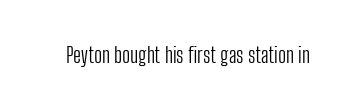
Q: Is the text bold? A: No.
Q: Is the text italic (slanted)? A: No, it is upright.
Q: Is the text underlined? A: No.
Q: Is the spacing between letters normal or unusually wide? A: Normal.
